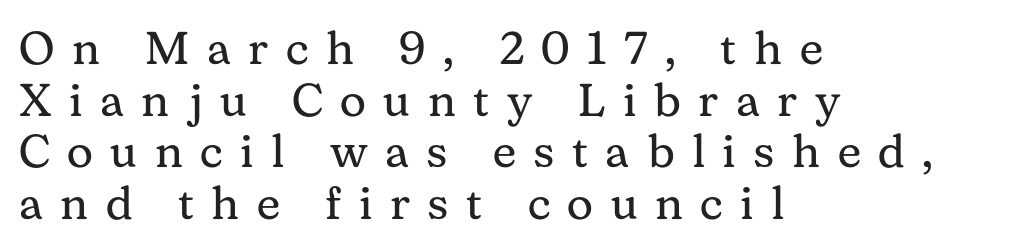
The image shows 46 px regular-weight serif type, upright; set left-aligned, tight line spacing (1.12x), unusually wide letter spacing (+0.38 em), not underlined; medium stroke contrast and a medium x-height.
